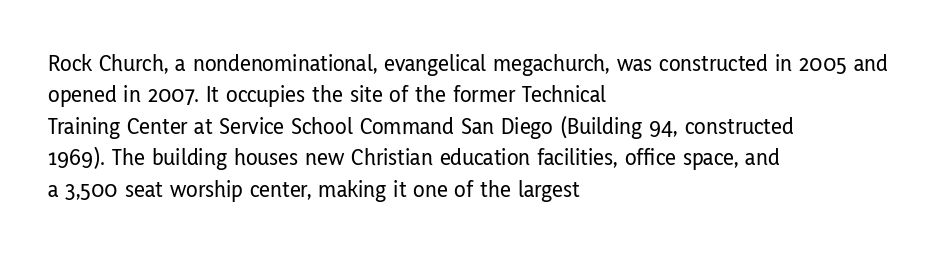
{"italic": "no", "underline": "no", "align": "left", "line_spacing": "normal", "line_spacing_ratio": 1.31, "letter_spacing": "normal", "letter_spacing_em": 0.0, "glyph_px": 24}
